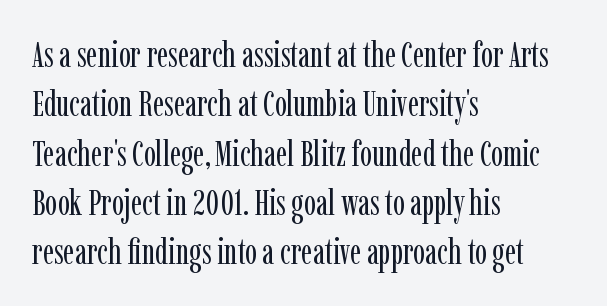
Q: Is the text bold? A: No.
Q: Is the text italic (slanted)? A: No, it is upright.
Q: Is the typeface a serif or a sans-serif typeface? A: Serif.
Q: Is the text underlined? A: No.
Q: How is the paragraph aligned? A: Left-aligned.
Q: Is the spacing between letters normal or unusually wide? A: Normal.
Q: Is the spacing between lines tight, normal or loose? A: Normal.
Q: Width (condensed, normal, or wide)? A: Condensed.
Q: Stroke contrast? A: Low.
Q: x-height? A: Medium.
Q: Monospaced? A: No.
